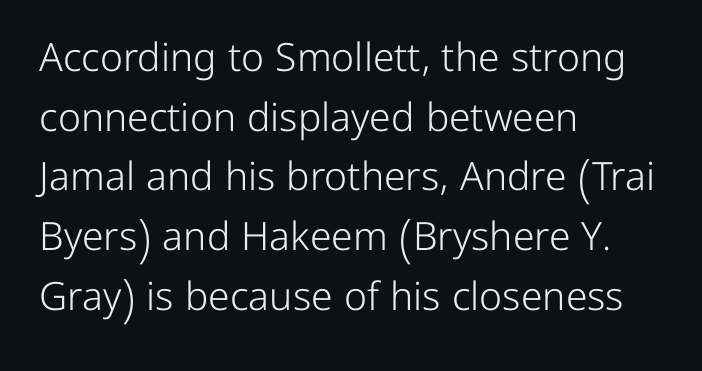
The image shows 39 px light sans-serif type, upright; set left-aligned, normal line spacing (1.53x), normal letter spacing, not underlined; low stroke contrast and a medium x-height.
